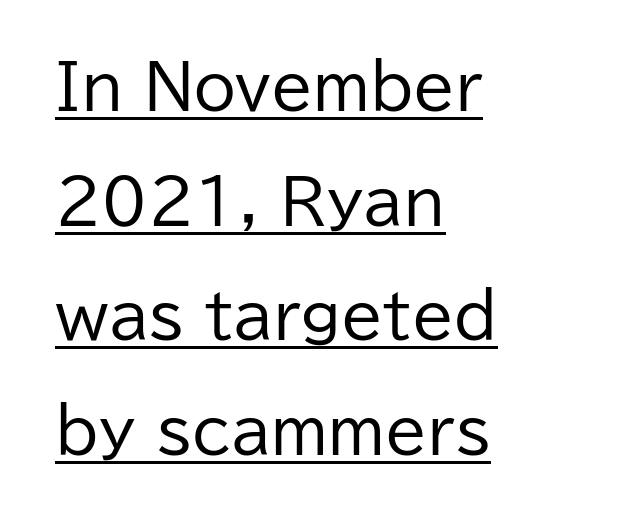
Q: Is the text bold? A: No.
Q: Is the text italic (slanted)? A: No, it is upright.
Q: Is the typeface a serif or a sans-serif typeface? A: Sans-serif.
Q: Is the text underlined? A: Yes.
Q: How is the paragraph aligned? A: Left-aligned.
Q: Is the spacing between letters normal or unusually wide? A: Normal.
Q: Width (condensed, normal, or wide)? A: Normal.
Q: Stroke contrast? A: Low.
Q: x-height? A: Medium.
Q: Monospaced? A: No.
